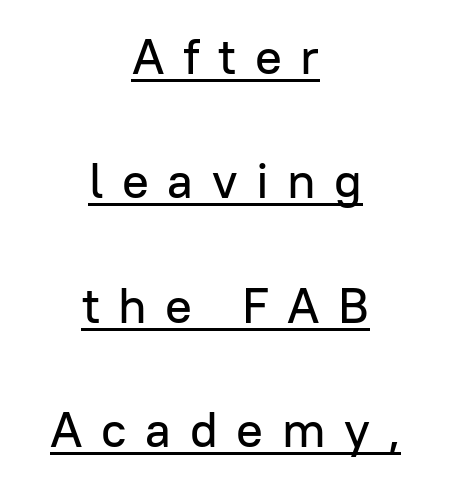
{"serif": "no", "italic": "no", "width": "normal", "stroke_contrast": "low", "x_height": "medium", "monospaced": "no", "underline": "yes", "align": "center", "line_spacing": "loose", "line_spacing_ratio": 2.49, "letter_spacing": "wide", "letter_spacing_em": 0.37, "glyph_px": 50}
